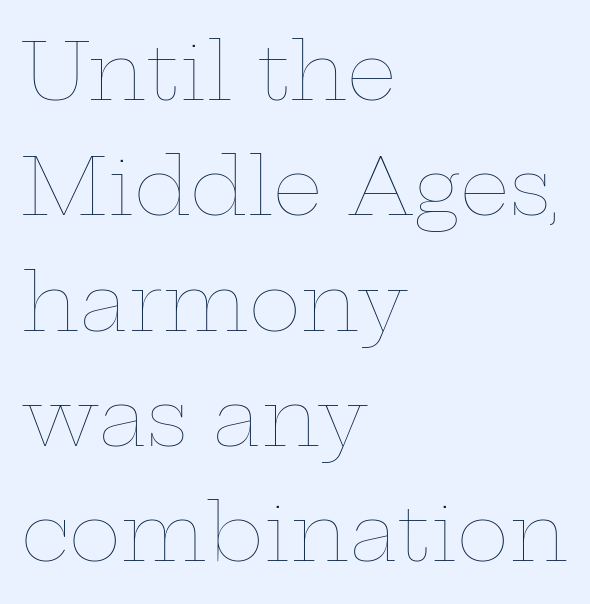
The image shows 79 px thin, wide type, upright; set left-aligned, normal line spacing (1.46x), normal letter spacing, not underlined; low stroke contrast and a medium x-height.
